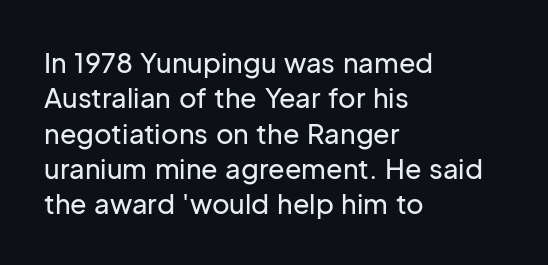
{"italic": "no", "underline": "no", "align": "left", "line_spacing": "normal", "line_spacing_ratio": 1.31, "letter_spacing": "normal", "letter_spacing_em": 0.0, "glyph_px": 27}
